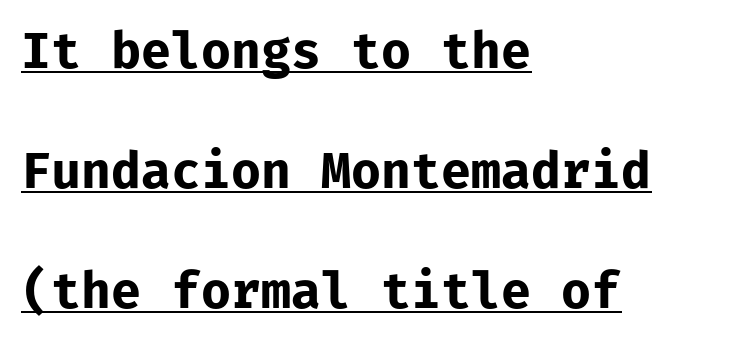
The image shows 50 px bold sans-serif type, upright, monospaced; set left-aligned, loose line spacing (2.4x), normal letter spacing, underlined; low stroke contrast and a medium x-height.
